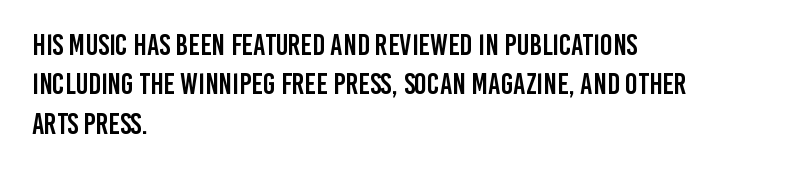
{"serif": "no", "italic": "no", "width": "condensed", "stroke_contrast": "low", "x_height": "large", "monospaced": "no", "underline": "no", "align": "left", "line_spacing": "normal", "line_spacing_ratio": 1.31, "letter_spacing": "normal", "letter_spacing_em": 0.0, "glyph_px": 30}
